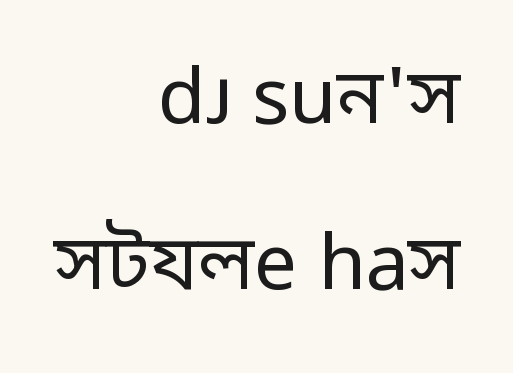
You could fit nearly another row in the gap between these rows. The rendering anchors every line to the right-hand side. Is this a heavy cut? Hardly; it is regular or lighter. Inter-character spacing is left at the font's built-in metrics. Is this a fixed-width face? No — the glyphs have proportional, varying widths.
